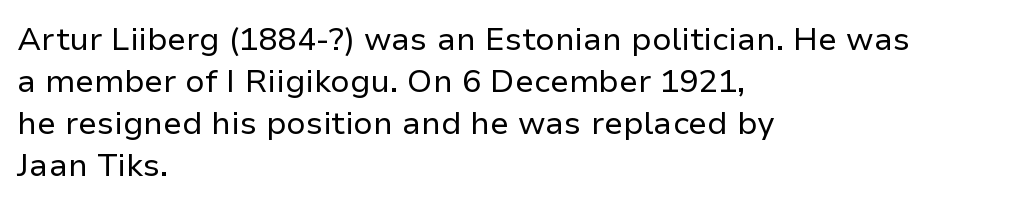
The image shows 32 px regular-weight sans-serif type, upright; set left-aligned, normal line spacing (1.31x), normal letter spacing, not underlined; low stroke contrast and a medium x-height.
